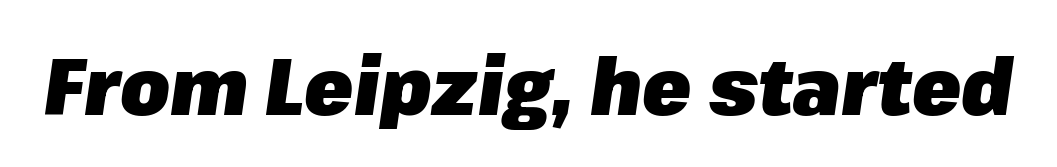
{"italic": "yes", "lean": "right", "slant_degrees": 8, "bold": "yes", "weight": "heavy", "width": "normal", "stroke_contrast": "low", "x_height": "medium", "monospaced": "no", "underline": "no", "letter_spacing": "normal", "letter_spacing_em": 0.0, "glyph_px": 80}
